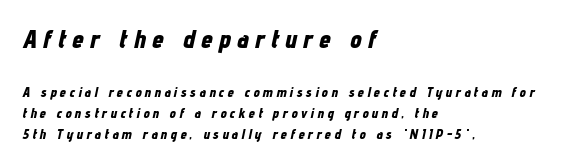
Every letter is thick-stroked: bold, no question. Slant detected: the letters are inclined. The setting favours the left margin, as ordinary paragraphs usually do. Letters rest on an invisible, unmarked baseline. Regarding leading, the lines here are spaced in the standard way. The rendering inserts visible extra space after every character.
